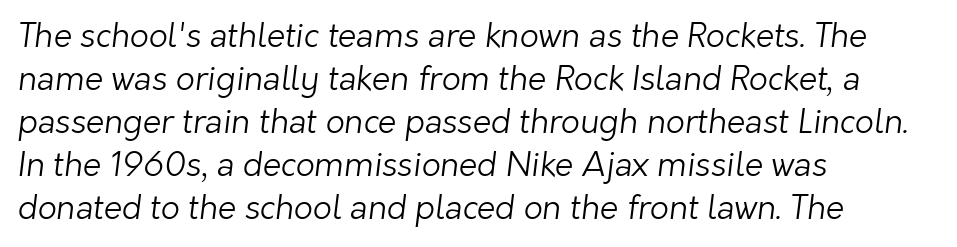
The rendering uses a moderate line-height, typical for paragraphs. Check the space under the baseline: it is left empty. This sample uses plain, unmodified letter spacing. No extra ink here — the face is not bold.
